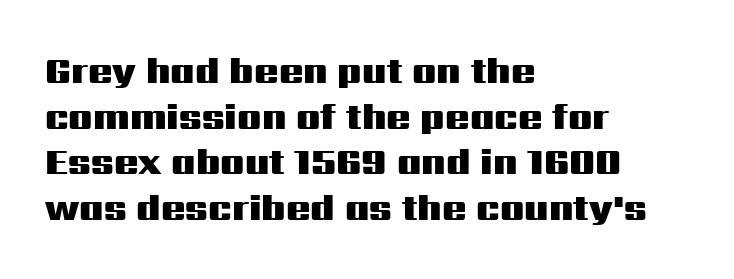
{"serif": "no", "italic": "no", "bold": "yes", "weight": "heavy", "width": "wide", "stroke_contrast": "medium", "x_height": "medium", "monospaced": "no", "underline": "no", "align": "left", "line_spacing": "normal", "line_spacing_ratio": 1.27, "letter_spacing": "normal", "letter_spacing_em": 0.0, "glyph_px": 36}
